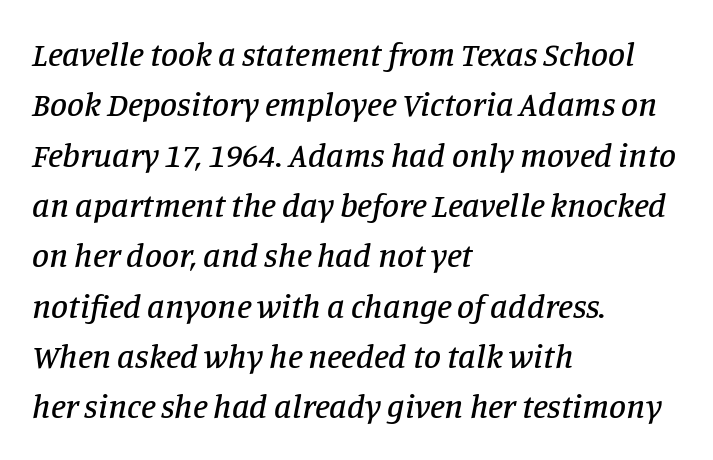
Q: Is the text italic (slanted)? A: Yes, it leans right by about 11 degrees.
Q: Is the typeface a serif or a sans-serif typeface? A: Serif.
Q: Is the text underlined? A: No.
Q: How is the paragraph aligned? A: Left-aligned.
Q: Is the spacing between letters normal or unusually wide? A: Normal.
Q: Is the spacing between lines tight, normal or loose? A: Normal.
Q: Width (condensed, normal, or wide)? A: Normal.
Q: Stroke contrast? A: Low.
Q: x-height? A: Large.
Q: Monospaced? A: No.
